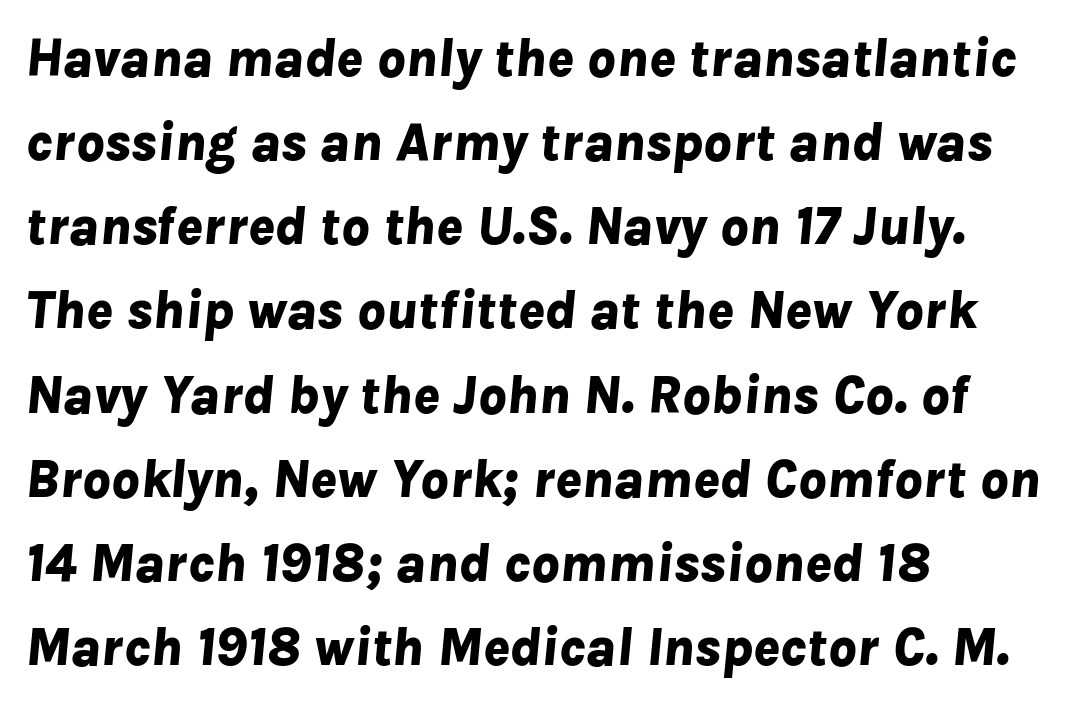
Q: Is the text bold? A: Yes.
Q: Is the text italic (slanted)? A: Yes, it leans right by about 8 degrees.
Q: Is the text underlined? A: No.
Q: How is the paragraph aligned? A: Left-aligned.
Q: Is the spacing between letters normal or unusually wide? A: Normal.
Q: Is the spacing between lines tight, normal or loose? A: Normal.
Q: Width (condensed, normal, or wide)? A: Normal.
Q: Stroke contrast? A: Low.
Q: x-height? A: Medium.
Q: Monospaced? A: No.
